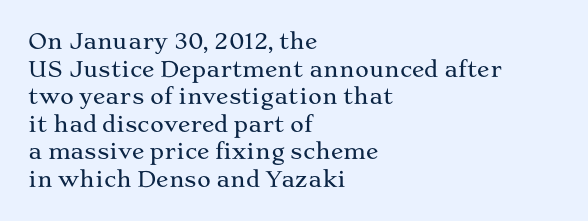
Q: Is the text italic (slanted)? A: No, it is upright.
Q: Is the text underlined? A: No.
Q: How is the paragraph aligned? A: Left-aligned.
Q: Is the spacing between letters normal or unusually wide? A: Normal.
Q: Is the spacing between lines tight, normal or loose? A: Normal.
